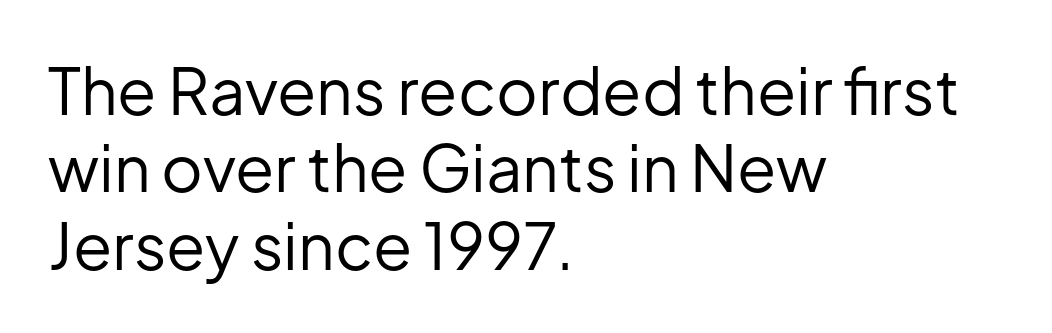
The passage shown has conventional tracking throughout. Heaviness? Minimal to ordinary, like unemphasized prose. Is there any slant? The stems are plumb. I'd call this a sans setting — the letters go barefoot.
